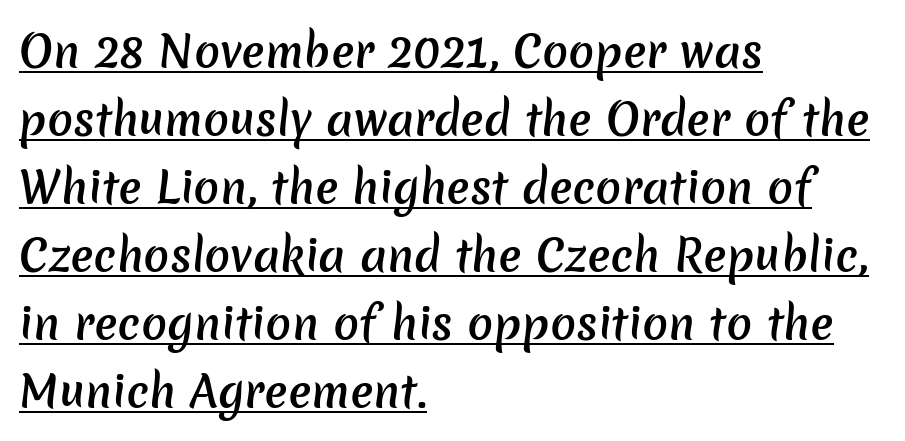
Line beginnings align vertically; line endings do not. This sample uses plain, unmodified letter spacing. A fair bit of extra ink — the face is semibold, not bold. Each letter's strokes conclude bluntly, with no projecting serifs. The specimen includes a rule beneath the text block's lines. Varying glyph widths throughout — classic text-font behaviour.
